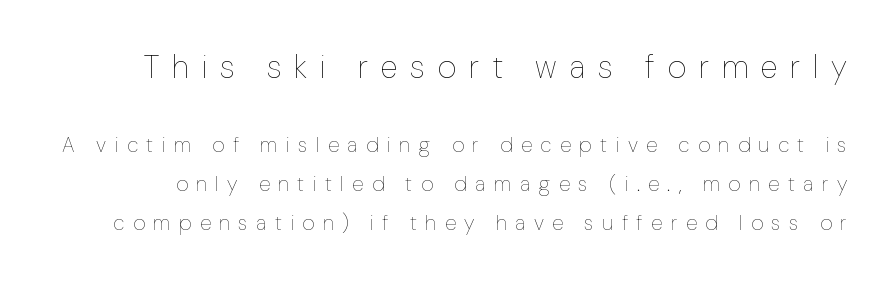
Q: Is the text bold? A: No.
Q: Is the text italic (slanted)? A: No, it is upright.
Q: Is the text underlined? A: No.
Q: Is the spacing between letters normal or unusually wide? A: Unusually wide.
Q: Which block of text is set in a larger size, the first (top) or the second (bottom)? A: The first (top) one.
Q: Width (condensed, normal, or wide)? A: Normal.
Q: Stroke contrast? A: Low.
Q: x-height? A: Medium.
Q: Monospaced? A: No.
